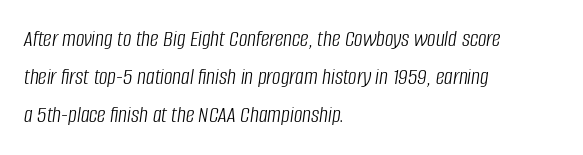
Q: Is the text bold? A: No.
Q: Is the text italic (slanted)? A: Yes, it leans right by about 8 degrees.
Q: Is the text underlined? A: No.
Q: How is the paragraph aligned? A: Left-aligned.
Q: Is the spacing between letters normal or unusually wide? A: Normal.
Q: Is the spacing between lines tight, normal or loose? A: Normal.
